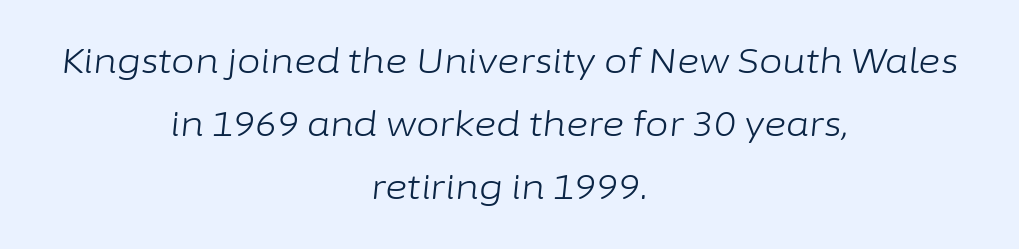
Beneath every word, the page is bare. The rag falls on both sides of this text block equally. No chunkiness to these letters — they're not bold. Note the varied advance widths — an 'i' is clearly narrower than an 'm'.
